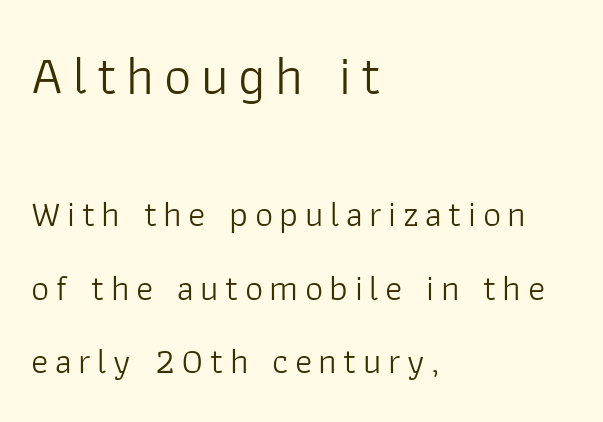
Q: Is the text bold? A: No.
Q: Is the text italic (slanted)? A: No, it is upright.
Q: Is the typeface a serif or a sans-serif typeface? A: Sans-serif.
Q: Is the text underlined? A: No.
Q: How is the paragraph aligned? A: Left-aligned.
Q: Is the spacing between lines tight, normal or loose? A: Loose.
Q: Which block of text is set in a larger size, the first (top) or the second (bottom)? A: The first (top) one.
Q: Width (condensed, normal, or wide)? A: Normal.
Q: Stroke contrast? A: Low.
Q: x-height? A: Medium.
Q: Monospaced? A: No.
